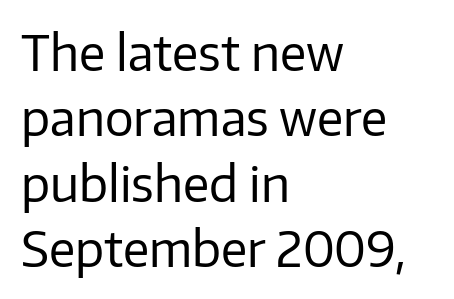
The rows are spaced the way most documents space them. The words here are not underlined. Does the type have serifs? No, each stem ends abruptly. The letters advance in unequal steps, a hallmark of proportional type. No extra ink here — the face is not bold.
